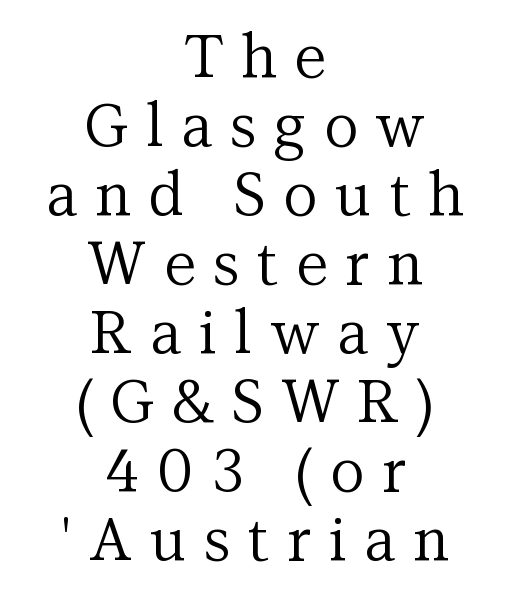
The image shows 59 px regular-weight serif type, upright; set centered, line spacing 1.17x, unusually wide letter spacing (+0.3 em), not underlined; medium stroke contrast and a medium x-height.
